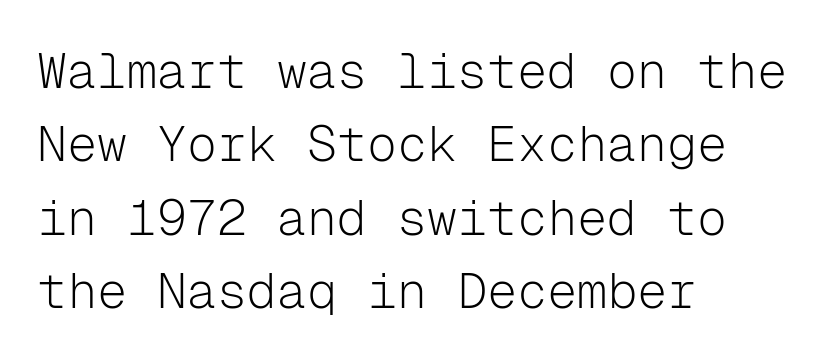
{"serif": "no", "italic": "no", "bold": "no", "weight": "light", "width": "normal", "stroke_contrast": "low", "x_height": "medium", "monospaced": "yes", "underline": "no", "align": "left", "line_spacing": "normal", "line_spacing_ratio": 1.47, "letter_spacing": "normal", "letter_spacing_em": 0.0, "glyph_px": 50}
